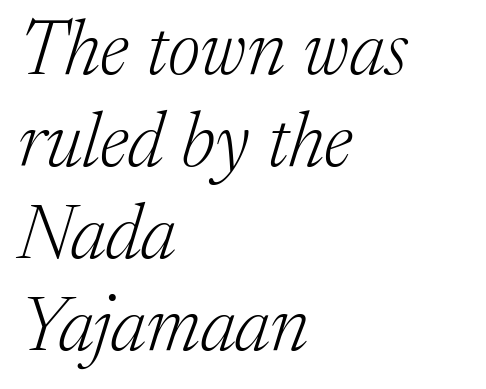
Check under the words: just untouched page. Line starts are locked; line ends wander. Letters have the restrained weight of plain body copy at most. Here the designer chose a conventional face with non-uniform glyph widths.
